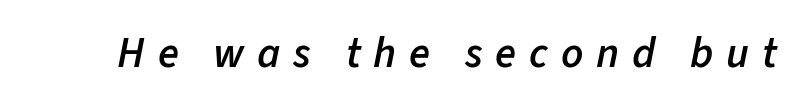
Think of a printed novel: that variable character pitch is what you see here. Here the glyphs are tracked loosely, breaking word shapes into spaced letters. Underlining? Definitely not there. The passage shown leans; its letterforms are oblique. What weight is shown? A semibold, between regular and bold.
